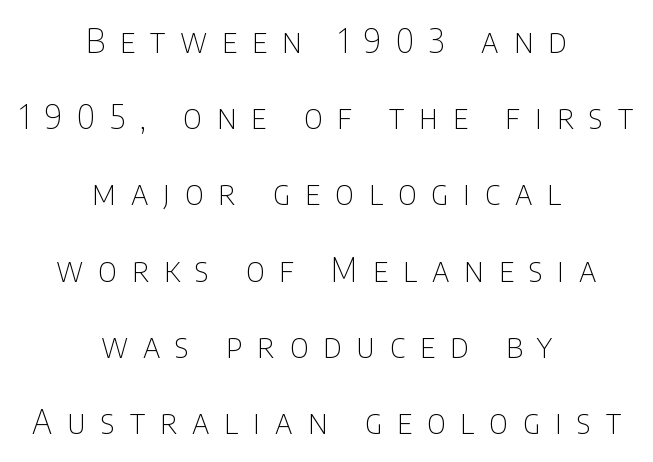
{"serif": "no", "italic": "no", "bold": "no", "weight": "thin", "width": "condensed", "stroke_contrast": "low", "x_height": "large", "monospaced": "no", "underline": "no", "align": "center", "line_spacing": "loose", "line_spacing_ratio": 2.31, "letter_spacing": "wide", "letter_spacing_em": 0.45, "glyph_px": 33}
